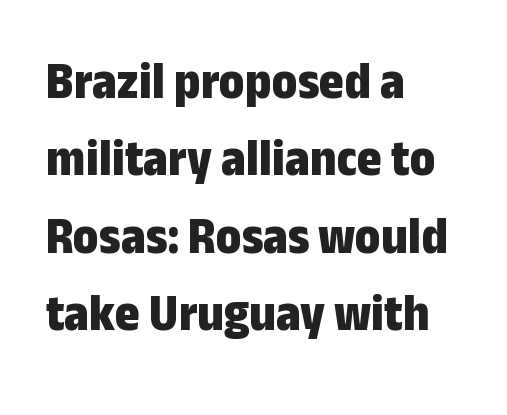
The image shows 53 px bold, condensed sans-serif type, upright; set left-aligned, normal line spacing (1.46x), normal letter spacing, not underlined; low stroke contrast and a medium x-height.
